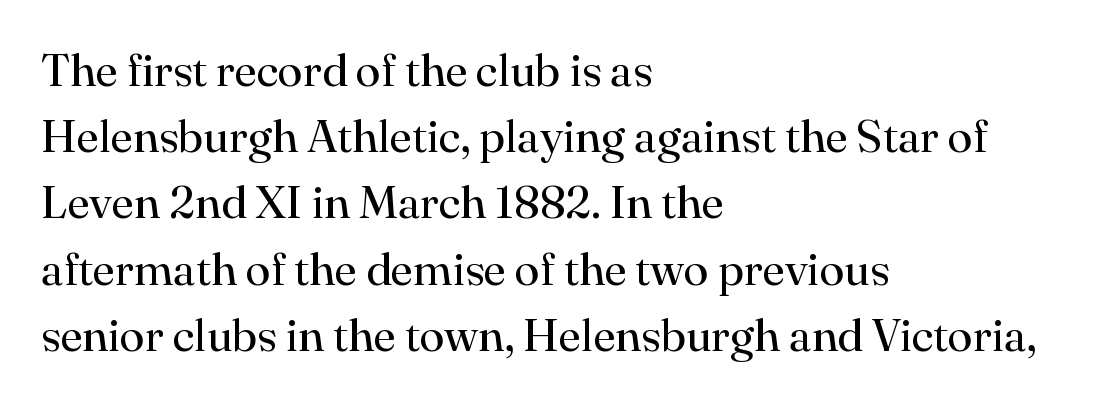
Q: Is the text bold? A: No.
Q: Is the text italic (slanted)? A: No, it is upright.
Q: Is the typeface a serif or a sans-serif typeface? A: Serif.
Q: Is the text underlined? A: No.
Q: How is the paragraph aligned? A: Left-aligned.
Q: Is the spacing between letters normal or unusually wide? A: Normal.
Q: Is the spacing between lines tight, normal or loose? A: Normal.
Q: Width (condensed, normal, or wide)? A: Normal.
Q: Stroke contrast? A: High.
Q: x-height? A: Small.
Q: Monospaced? A: No.
